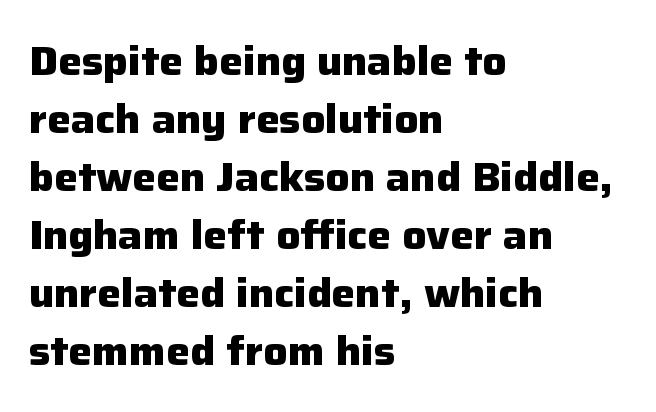
{"serif": "no", "italic": "no", "bold": "yes", "weight": "heavy", "width": "normal", "stroke_contrast": "low", "x_height": "medium", "monospaced": "no", "underline": "no", "align": "left", "line_spacing": "normal", "line_spacing_ratio": 1.45, "letter_spacing": "normal", "letter_spacing_em": 0.0, "glyph_px": 40}
